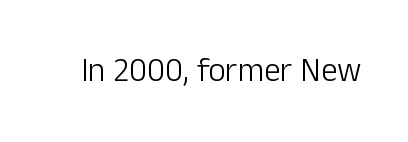
Q: Is the text bold? A: No.
Q: Is the text italic (slanted)? A: No, it is upright.
Q: Is the typeface a serif or a sans-serif typeface? A: Sans-serif.
Q: Is the text underlined? A: No.
Q: Is the spacing between letters normal or unusually wide? A: Normal.
Q: Width (condensed, normal, or wide)? A: Normal.
Q: Stroke contrast? A: Low.
Q: x-height? A: Medium.
Q: Monospaced? A: No.
